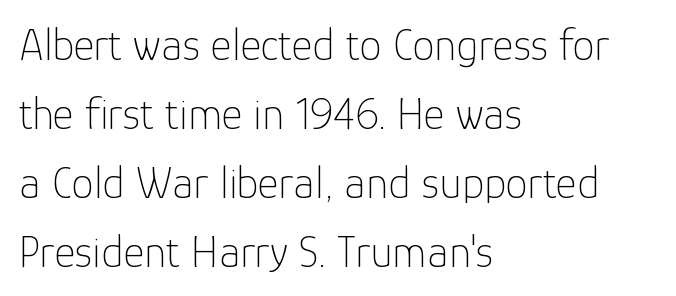
{"serif": "no", "italic": "no", "bold": "no", "weight": "thin", "width": "normal", "stroke_contrast": "low", "x_height": "medium", "monospaced": "no", "underline": "no", "align": "left", "line_spacing": "normal", "line_spacing_ratio": 1.53, "letter_spacing": "normal", "letter_spacing_em": 0.0, "glyph_px": 45}
